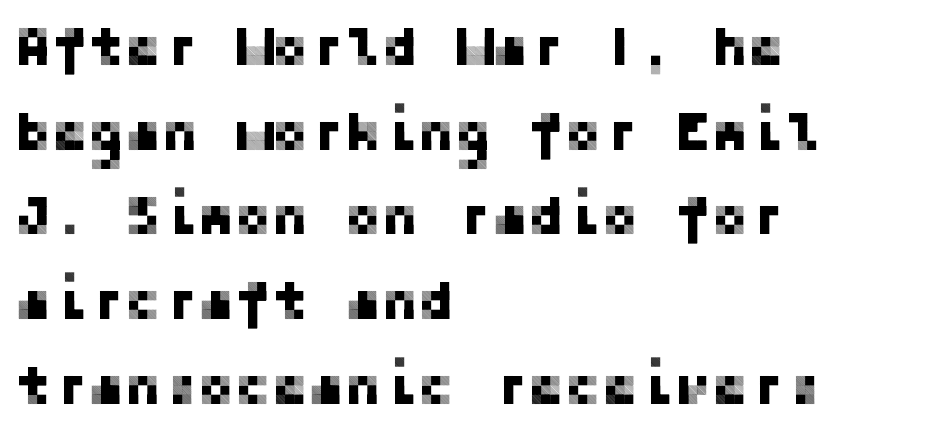
Q: Is the text italic (slanted)? A: No, it is upright.
Q: Is the typeface a serif or a sans-serif typeface? A: Sans-serif.
Q: Is the text underlined? A: No.
Q: How is the paragraph aligned? A: Left-aligned.
Q: Is the spacing between letters normal or unusually wide? A: Normal.
Q: Is the spacing between lines tight, normal or loose? A: Normal.
Q: Width (condensed, normal, or wide)? A: Normal.
Q: Stroke contrast? A: Low.
Q: x-height? A: Medium.
